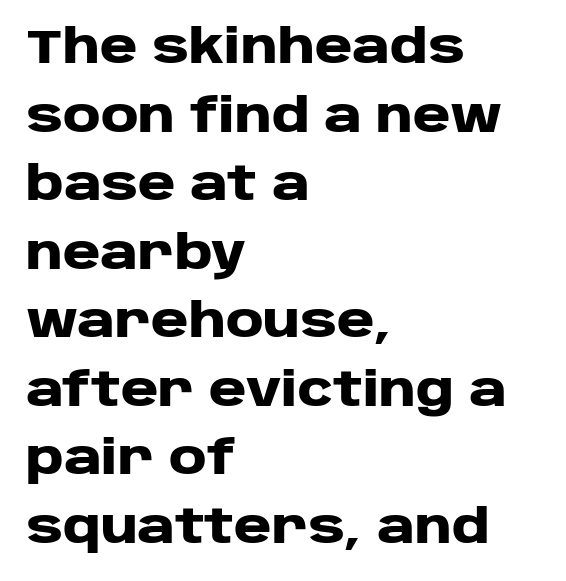
The designer left line spacing at the default. The rendering uses natural spacing where letterforms have individual widths. Does the copy run flush right? No — it runs flush left. Designer's note — italics off, roman on. The glyphs have the mass of a bold cut.
